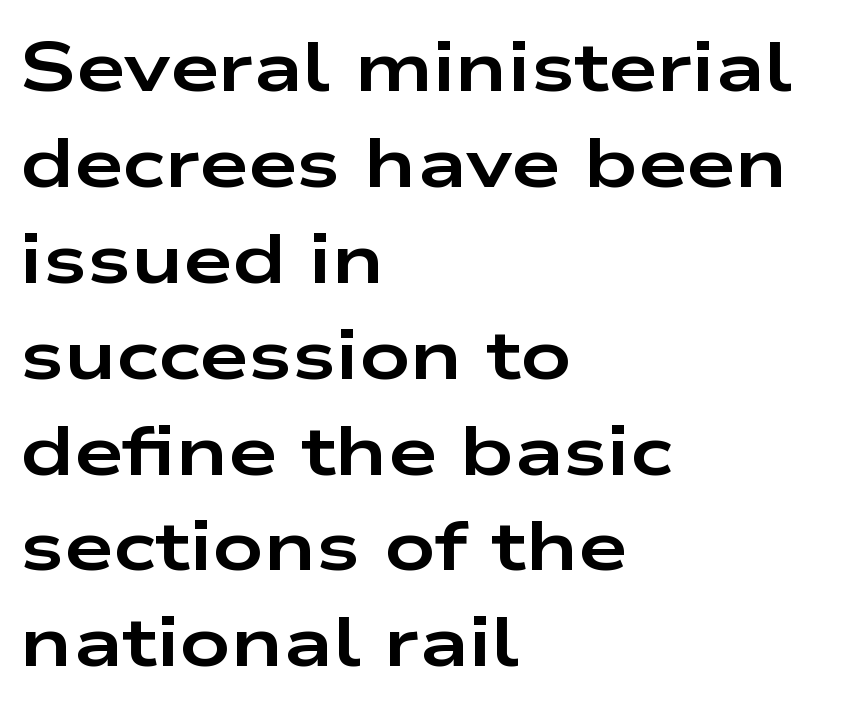
Leftover space on each line is placed entirely after the last word. The string is rendered with underlining switched off. The type family on display is of the sans-serif kind. The passage shown stacks its lines at a standard gap. These lines carry a lot of weight — the face is fully bold. Note the varied advance widths — an 'i' is clearly narrower than an 'm'.
